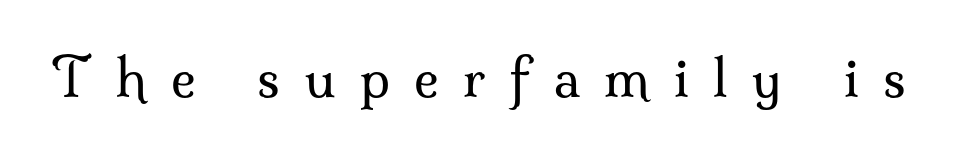
The typography opts for an upright posture over an oblique one. Only glyphs here, with clear space below each row. The face used here is seriffed, in the tradition of book romans. Looks like regular typesetting: each glyph gets only the width it needs. There is plenty of visible air inserted between adjacent glyphs.
